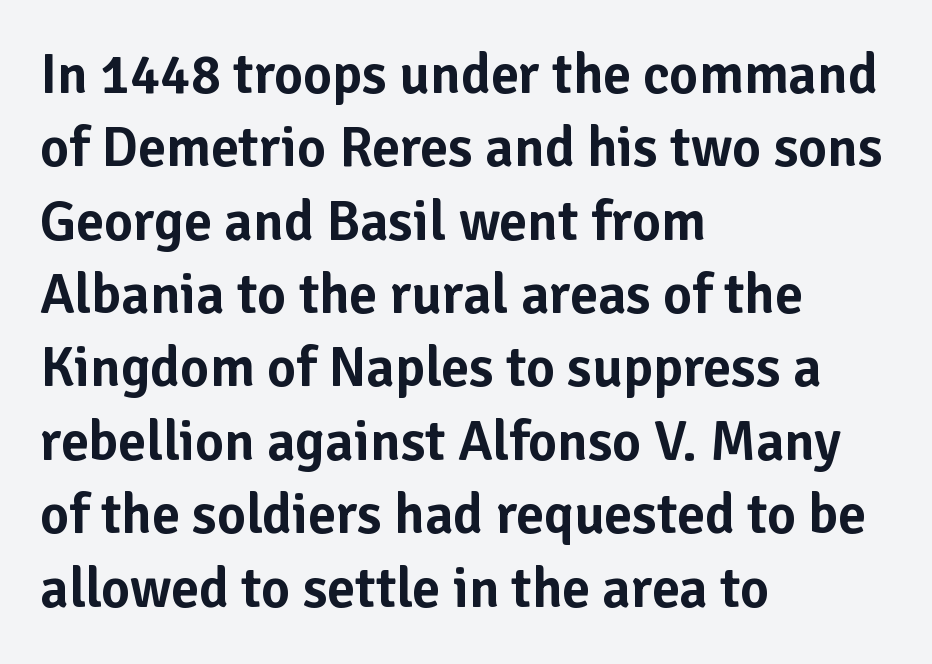
{"serif": "no", "italic": "no", "width": "normal", "stroke_contrast": "low", "x_height": "medium", "monospaced": "no", "underline": "no", "align": "left", "line_spacing": "normal", "line_spacing_ratio": 1.31, "letter_spacing": "normal", "letter_spacing_em": 0.0, "glyph_px": 56}
